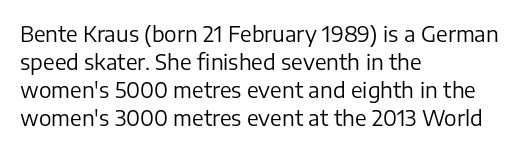
{"italic": "no", "bold": "no", "underline": "no", "align": "left", "line_spacing": "normal", "line_spacing_ratio": 1.34, "letter_spacing": "normal", "letter_spacing_em": 0.0, "glyph_px": 21}
